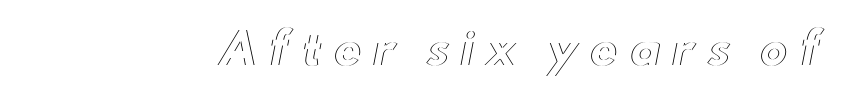
Q: Is the text italic (slanted)? A: Yes.
Q: Is the text underlined? A: No.
Q: Is the spacing between letters normal or unusually wide? A: Unusually wide.
Q: Width (condensed, normal, or wide)? A: Wide.
Q: x-height? A: Small.
Q: Monospaced? A: No.
